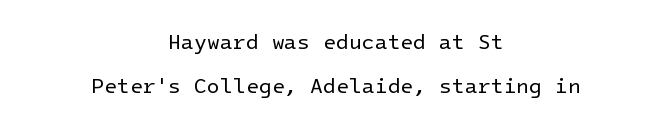
Letter spacing: default. Italic? Not at all — the glyphs are vertical. Visually the block forms a symmetrical silhouette, jagged on both flanks. Clear beneath every line of the passage.
